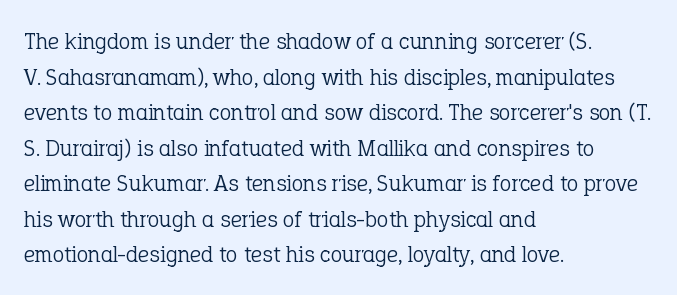
Q: Is the text bold? A: No.
Q: Is the text italic (slanted)? A: No, it is upright.
Q: Is the text underlined? A: No.
Q: How is the paragraph aligned? A: Left-aligned.
Q: Is the spacing between letters normal or unusually wide? A: Normal.
Q: Is the spacing between lines tight, normal or loose? A: Normal.
